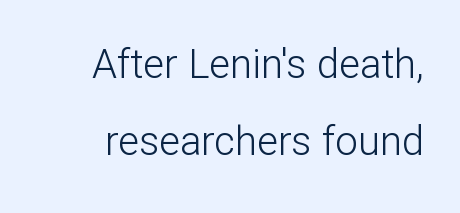
The image shows 40 px light sans-serif type, upright; set loose line spacing (1.92x), normal letter spacing, not underlined; low stroke contrast and a medium x-height.
